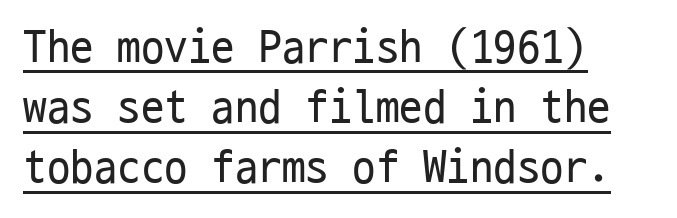
{"serif": "no", "italic": "no", "bold": "no", "weight": "regular", "width": "condensed", "stroke_contrast": "low", "x_height": "medium", "monospaced": "yes", "underline": "yes", "align": "left", "line_spacing": "normal", "line_spacing_ratio": 1.28, "letter_spacing": "normal", "letter_spacing_em": 0.0, "glyph_px": 47}
